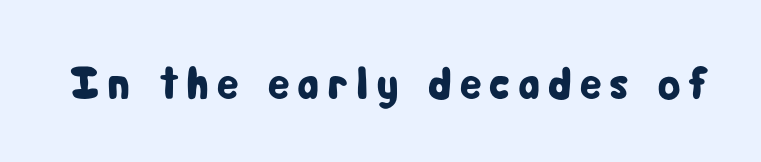
Q: Is the text italic (slanted)? A: No, it is upright.
Q: Is the typeface a serif or a sans-serif typeface? A: Sans-serif.
Q: Is the text underlined? A: No.
Q: Width (condensed, normal, or wide)? A: Condensed.
Q: Stroke contrast? A: Low.
Q: x-height? A: Medium.
Q: Monospaced? A: No.
